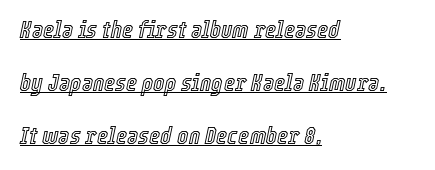
Has an underline been added? It has. The passage shown leans; its letterforms are oblique. Teacher's note: observe the even left margin — that is flush-left alignment. Between one letter and the next there's only the usual sliver of space.
